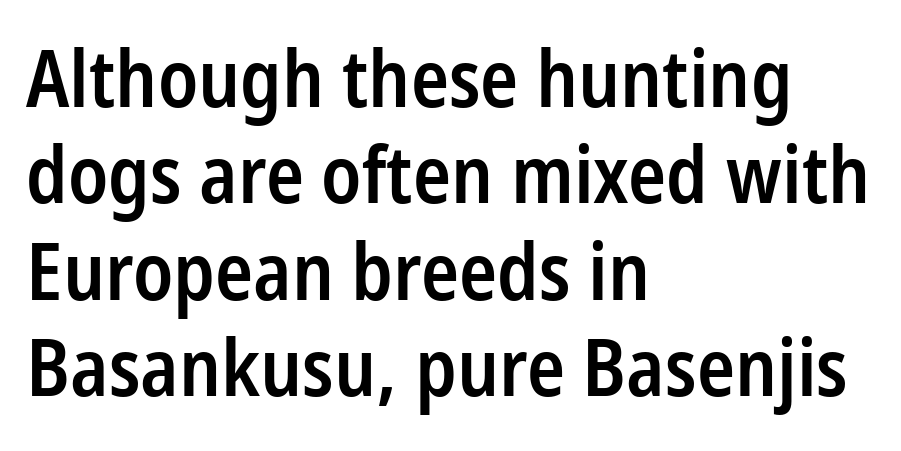
Q: Is the text bold? A: Semi-bold.
Q: Is the text italic (slanted)? A: No, it is upright.
Q: Is the typeface a serif or a sans-serif typeface? A: Sans-serif.
Q: Is the text underlined? A: No.
Q: How is the paragraph aligned? A: Left-aligned.
Q: Is the spacing between letters normal or unusually wide? A: Normal.
Q: Width (condensed, normal, or wide)? A: Condensed.
Q: Stroke contrast? A: Low.
Q: x-height? A: Medium.
Q: Monospaced? A: No.
